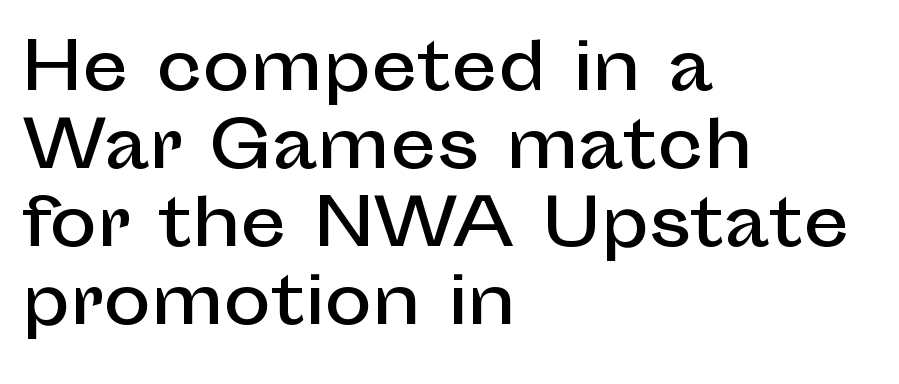
To sum up the face: it is a sans, with no serifs. Posture: straight, roman, zero tilt. Lines of text with bare space underneath. This sample has the flowing, uneven cadence of proportional lettering.
